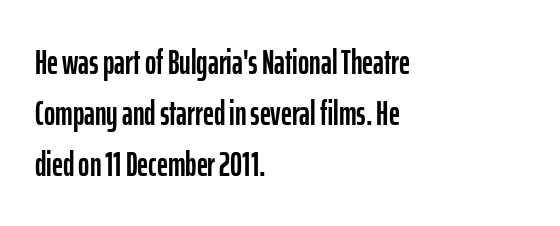
There is no visible air inserted between adjacent glyphs. Looks like regular typesetting: each glyph gets only the width it needs. Reading down the column, the eye jumps a familiar distance to each next line. The text block is weighted toward the left margin, trailing off unevenly rightward. The specimen omits any rule beneath the text block's lines. This is sans-serif lettering, the kind often seen on screens and signage.
